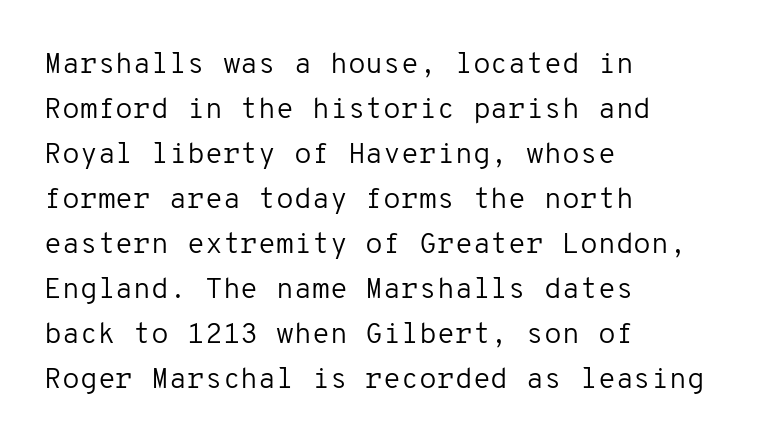
Q: Is the text bold? A: No.
Q: Is the text italic (slanted)? A: No, it is upright.
Q: Is the typeface a serif or a sans-serif typeface? A: Sans-serif.
Q: Is the text underlined? A: No.
Q: How is the paragraph aligned? A: Left-aligned.
Q: Is the spacing between letters normal or unusually wide? A: Normal.
Q: Is the spacing between lines tight, normal or loose? A: Normal.
Q: Width (condensed, normal, or wide)? A: Normal.
Q: Stroke contrast? A: Low.
Q: x-height? A: Medium.
Q: Monospaced? A: Yes.
